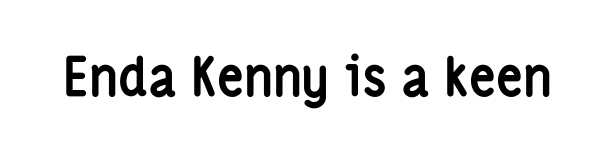
The letters carry no serifs — their stems end cleanly without finishing strokes. Honestly, there is no underline to notice here at all. This rendering leaves character spacing at its baseline value. This is heavy type, rendered in bold. Ordinary non-slanted type is in use.
